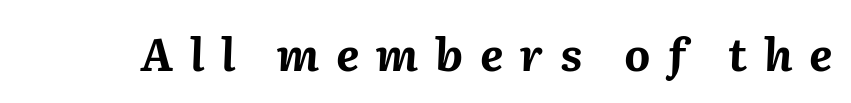
The image shows 45 px bold type, italic (leaning right); set unusually wide letter spacing (+0.37 em), not underlined; medium stroke contrast and a medium x-height.
